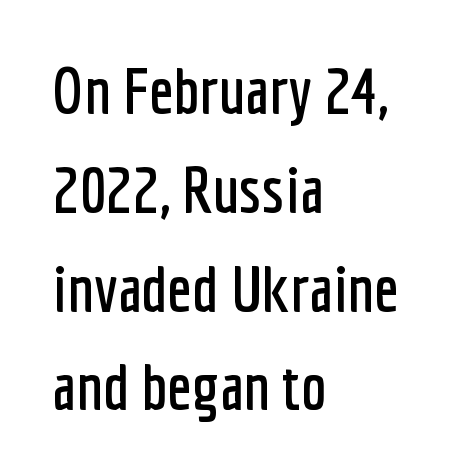
{"serif": "no", "italic": "no", "width": "condensed", "stroke_contrast": "low", "x_height": "medium", "monospaced": "no", "underline": "no", "align": "left", "line_spacing": "normal", "line_spacing_ratio": 1.52, "letter_spacing": "normal", "letter_spacing_em": 0.0, "glyph_px": 65}
